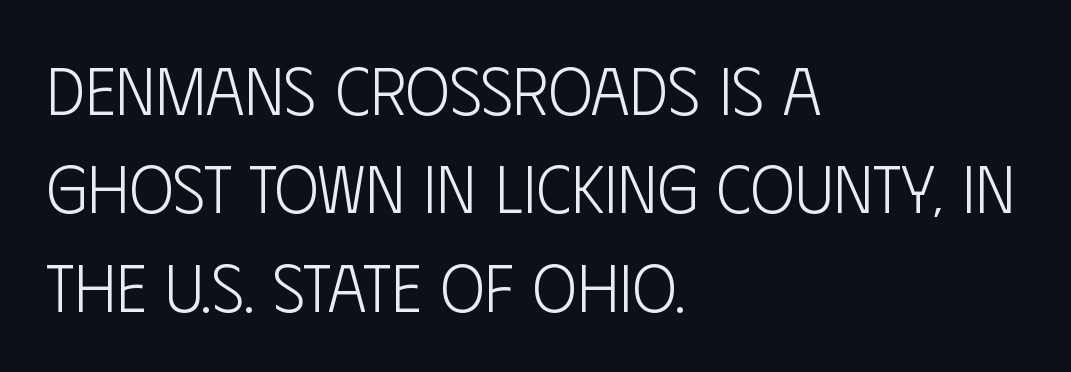
The image shows 67 px light, condensed sans-serif type, upright; set left-aligned, normal line spacing (1.47x), normal letter spacing, not underlined; low stroke contrast and a large x-height.
